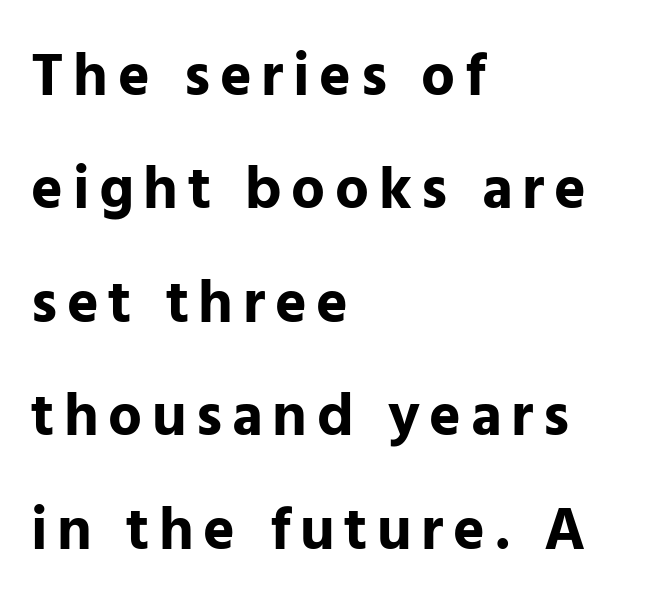
Check the space under the baseline: it is left empty. The ragged edge is on the right, which tells us the setting is flush left. The face used here has the dense, thick strokes of a bold. A sans-serif font was chosen for this passage. The letters stand straight up with perfectly vertical stems. A typesetter would call this proportional, since set widths differ per character.
